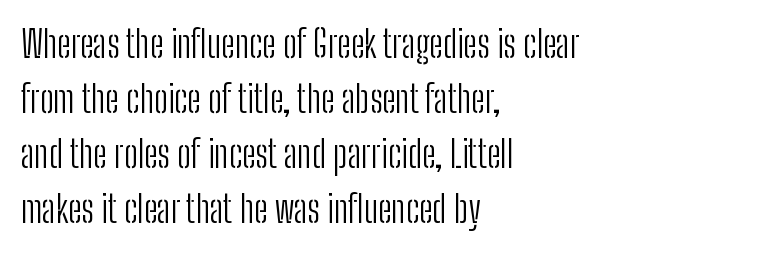
A typesetter would call this leading conventional body-copy spacing. Looks like regular typesetting: each glyph gets only the width it needs. On a weight scale, this lands at 450 or below. Every row of glyphs begins at an identical x-position on the left. Between one letter and the next there's only the usual sliver of space. A roman cut, with each character standing at attention.
